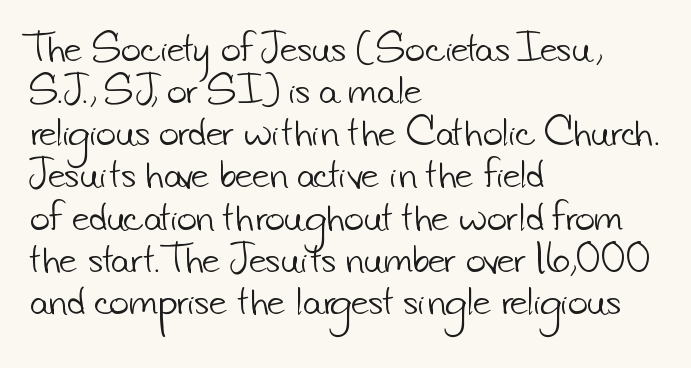
The image shows 34 px light sans-serif type; set left-aligned, line spacing 1.24x, normal letter spacing, not underlined; low stroke contrast and a small x-height.
